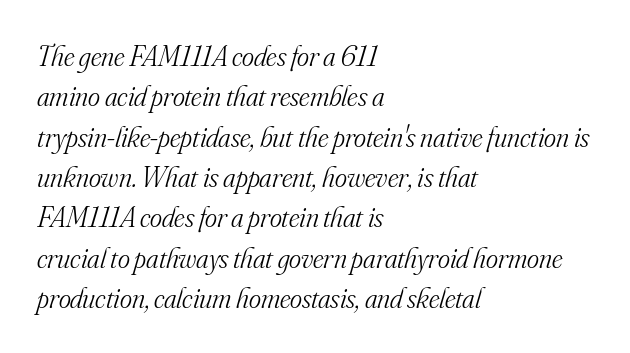
{"serif": "yes", "italic": "yes", "lean": "right", "slant_degrees": 16, "bold": "no", "weight": "light", "width": "normal", "stroke_contrast": "medium", "x_height": "small", "monospaced": "no", "underline": "no", "align": "left", "line_spacing": "normal", "line_spacing_ratio": 1.39, "letter_spacing": "normal", "letter_spacing_em": 0.0, "glyph_px": 29}
